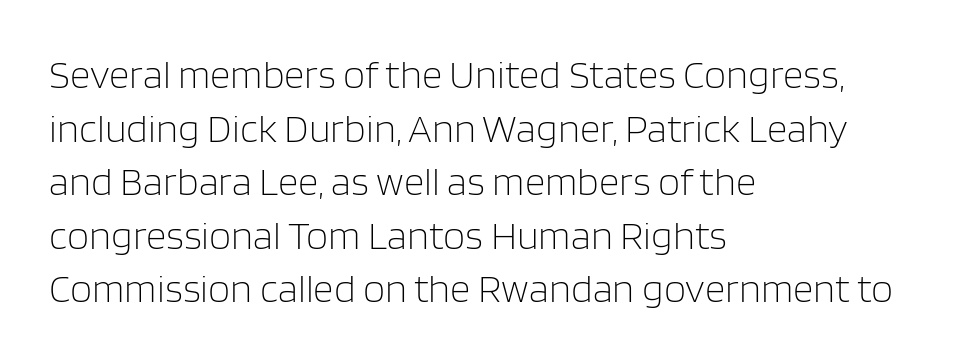
{"serif": "no", "italic": "no", "bold": "no", "weight": "light", "width": "normal", "stroke_contrast": "low", "x_height": "large", "monospaced": "no", "underline": "no", "align": "left", "line_spacing": "normal", "line_spacing_ratio": 1.34, "letter_spacing": "normal", "letter_spacing_em": 0.0, "glyph_px": 40}
